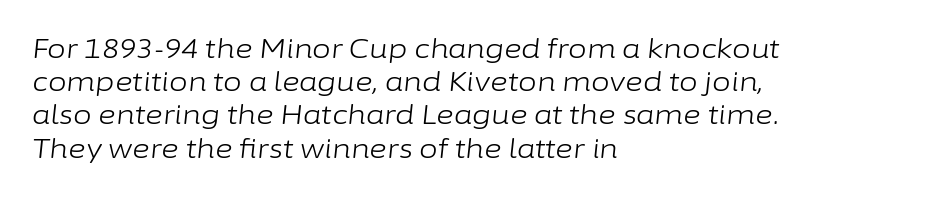
Descenders hang freely into open space. What stands out about the letter spacing? Nothing — it is the standard amount. There's an unmistakable incline to the writing here. Stem width sits at or under what a default text font uses. Line beginnings align vertically; line endings do not.
